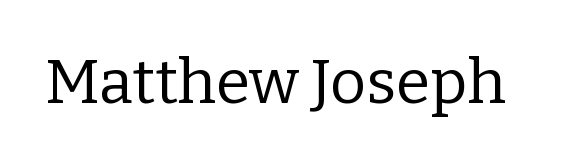
Tall strokes in this sample are plumb rather than angled. Any mark beneath the type? The region is blank. Caption: face not bold, strokes unweighted. Does the type have serifs? Yes, each stem ends in a small foot. Looks like regular typesetting: each glyph gets only the width it needs. The passage shown has conventional tracking throughout.
